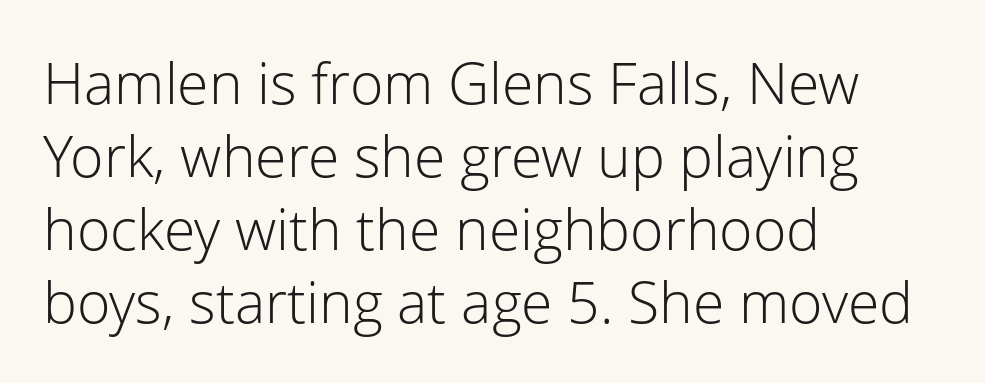
Q: Is the text bold? A: No.
Q: Is the text italic (slanted)? A: No, it is upright.
Q: Is the typeface a serif or a sans-serif typeface? A: Sans-serif.
Q: Is the text underlined? A: No.
Q: How is the paragraph aligned? A: Left-aligned.
Q: Is the spacing between letters normal or unusually wide? A: Normal.
Q: Is the spacing between lines tight, normal or loose? A: Normal.
Q: Width (condensed, normal, or wide)? A: Normal.
Q: Stroke contrast? A: Low.
Q: x-height? A: Medium.
Q: Monospaced? A: No.
